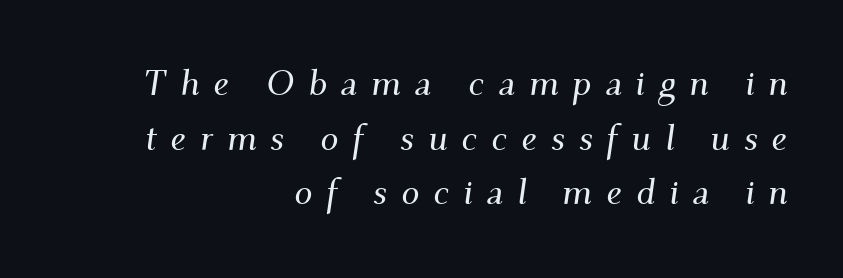
Q: Is the text italic (slanted)? A: Yes, it leans right by about 9 degrees.
Q: Is the typeface a serif or a sans-serif typeface? A: Serif.
Q: Is the text underlined? A: No.
Q: How is the paragraph aligned? A: Right-aligned.
Q: Is the spacing between letters normal or unusually wide? A: Unusually wide.
Q: Is the spacing between lines tight, normal or loose? A: Normal.
Q: Width (condensed, normal, or wide)? A: Normal.
Q: Stroke contrast? A: Medium.
Q: x-height? A: Small.
Q: Monospaced? A: No.
